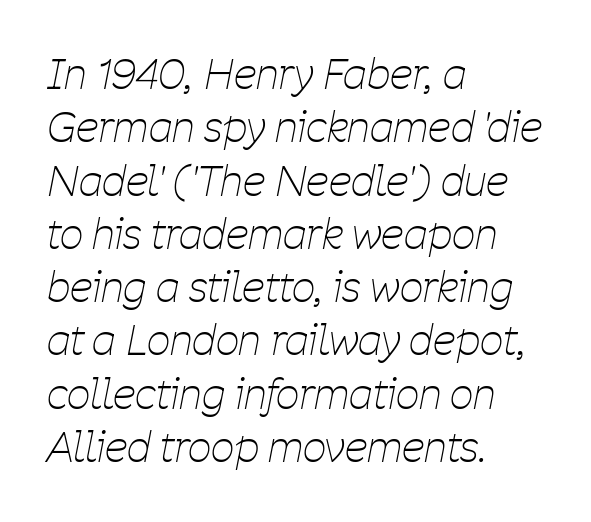
{"italic": "yes", "lean": "right", "slant_degrees": 11, "bold": "no", "weight": "thin", "width": "condensed", "stroke_contrast": "low", "x_height": "medium", "monospaced": "no", "underline": "no", "align": "left", "line_spacing": "normal", "line_spacing_ratio": 1.3, "letter_spacing": "normal", "letter_spacing_em": 0.0, "glyph_px": 41}
